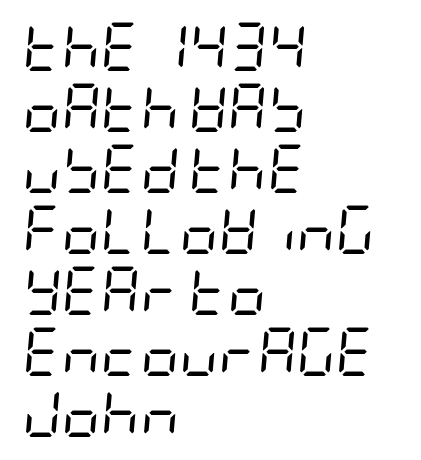
The image shows 48 px regular-weight, condensed type, italic (leaning right); set left-aligned, normal line spacing (1.27x), normal letter spacing, not underlined; low stroke contrast and a large x-height.
